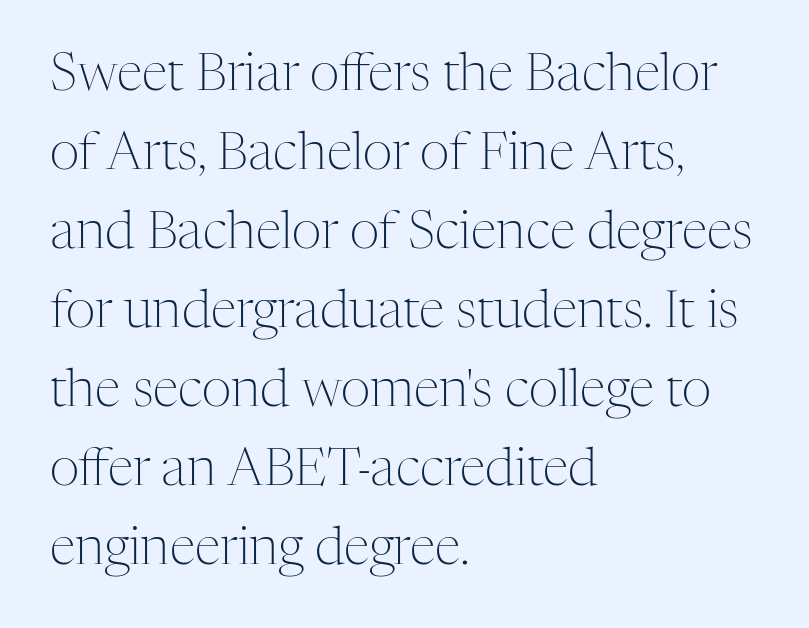
The font sits on the lighter half of the weight spectrum, regular included. Short and long lines alike share a common starting point at left. Does extra space separate the letters? No, they use regular spacing. Classification — serif. The line-height multiplier appears to be the usual default.
